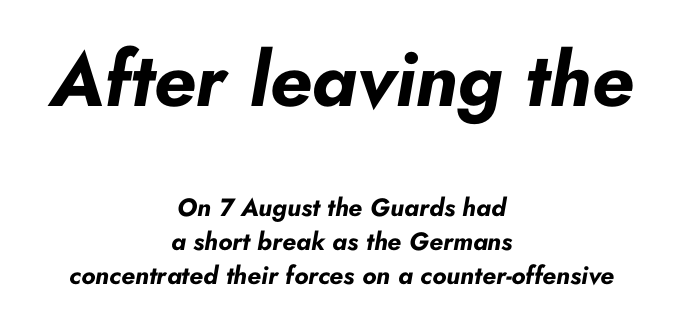
{"italic": "yes", "lean": "right", "slant_degrees": 10, "bold": "yes", "weight": "bold", "width": "normal", "stroke_contrast": "low", "x_height": "small", "monospaced": "no", "underline": "no", "align": "center", "line_spacing": "normal", "line_spacing_ratio": 1.37, "letter_spacing": "normal", "letter_spacing_em": 0.0, "larger_block": "first", "size_ratio": 3.04, "glyph_px": 76}
